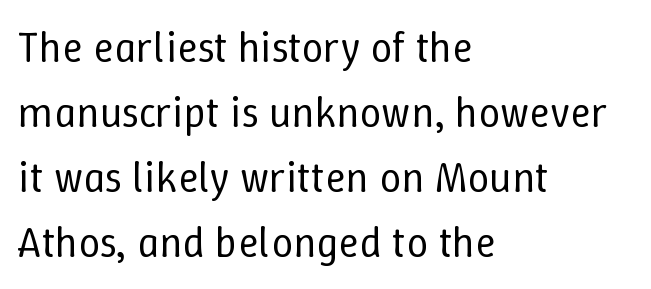
The image shows 43 px regular-weight type, upright; set left-aligned, normal line spacing (1.51x), normal letter spacing, not underlined; low stroke contrast and a medium x-height.
